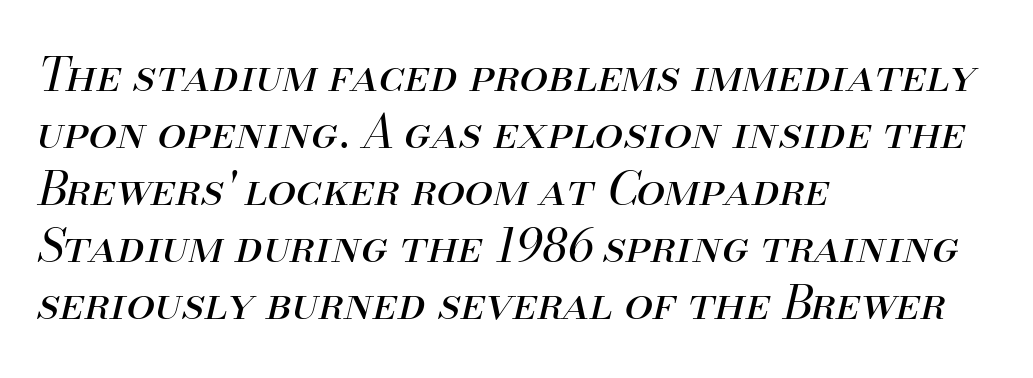
Q: Is the text bold? A: No.
Q: Is the text italic (slanted)? A: Yes, it leans right by about 13 degrees.
Q: Is the text underlined? A: No.
Q: How is the paragraph aligned? A: Left-aligned.
Q: Is the spacing between letters normal or unusually wide? A: Normal.
Q: Width (condensed, normal, or wide)? A: Normal.
Q: Stroke contrast? A: Medium.
Q: x-height? A: Small.
Q: Monospaced? A: No.
